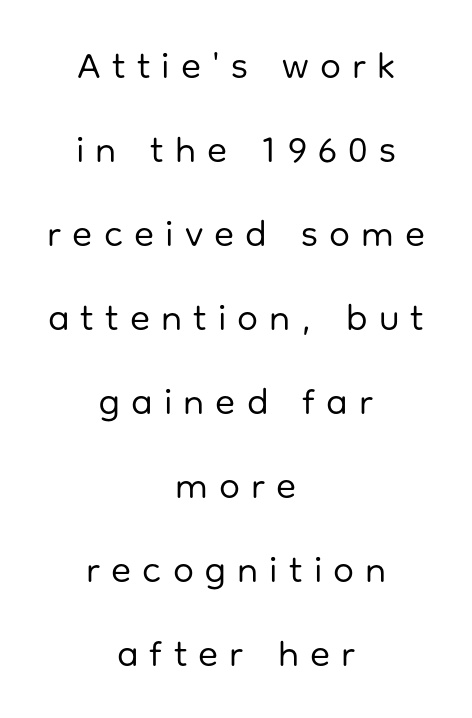
The image shows 37 px regular-weight sans-serif type, upright; set centered, loose line spacing (2.27x), unusually wide letter spacing (+0.3 em), not underlined; low stroke contrast and a medium x-height.
